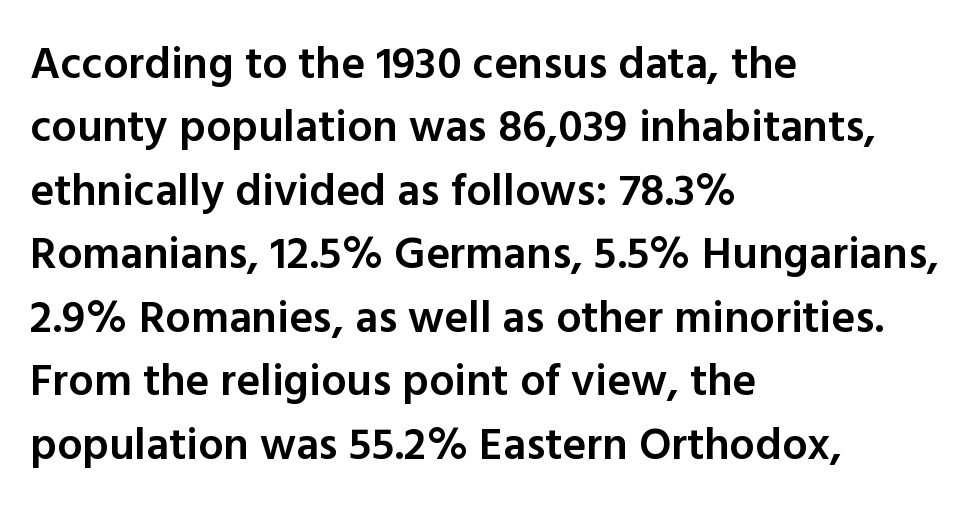
The image shows 45 px semibold sans-serif type, upright; set left-aligned, normal line spacing (1.41x), normal letter spacing, not underlined; a medium x-height.
